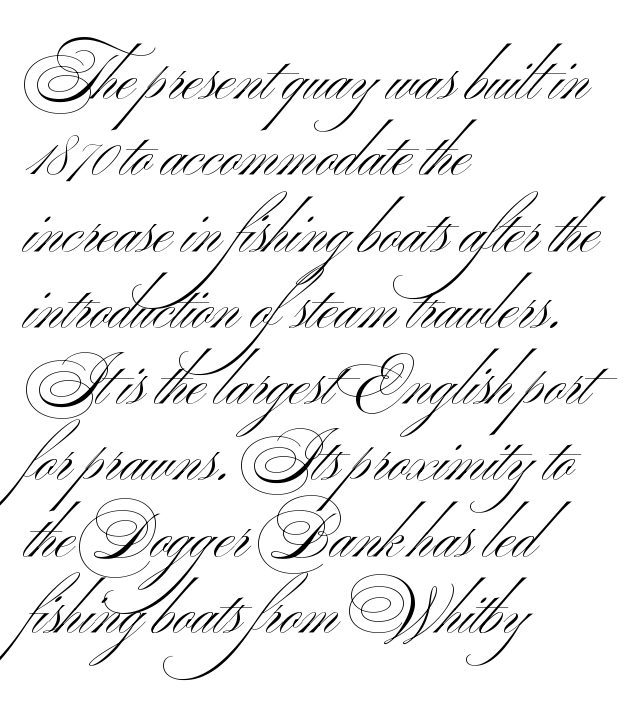
{"serif": "no", "bold": "no", "weight": "light", "width": "wide", "stroke_contrast": "medium", "x_height": "small", "monospaced": "no", "underline": "no", "align": "left", "line_spacing_ratio": 1.23, "letter_spacing": "normal", "letter_spacing_em": 0.0, "glyph_px": 62}
